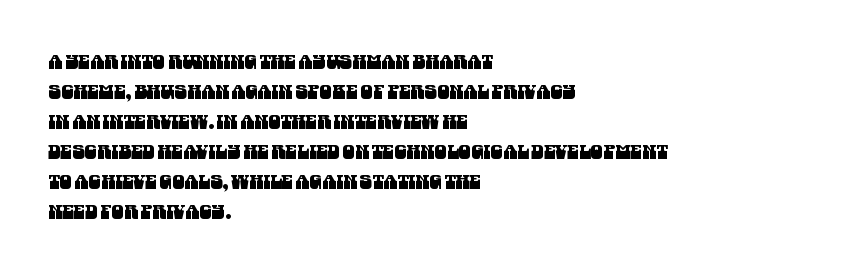
Students, observe: this is what conventionally led text looks like. The lines are quadded left. Clear beneath every line of the passage. Honestly, the letter spacing is just normal — you wouldn't notice it.
